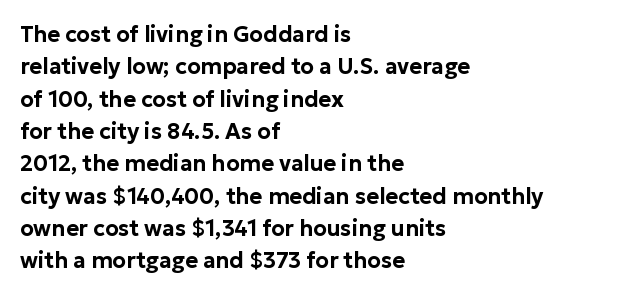
Q: Is the text italic (slanted)? A: No, it is upright.
Q: Is the text underlined? A: No.
Q: How is the paragraph aligned? A: Left-aligned.
Q: Is the spacing between letters normal or unusually wide? A: Normal.
Q: Is the spacing between lines tight, normal or loose? A: Normal.
